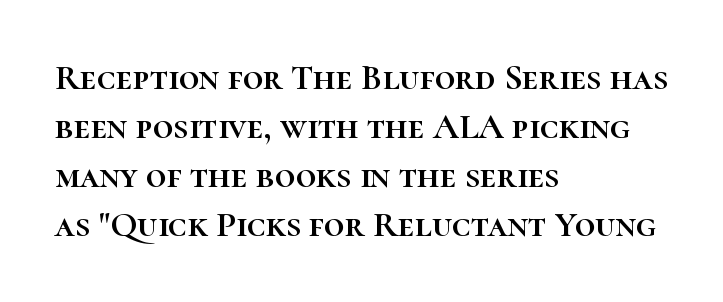
Q: Is the text italic (slanted)? A: No, it is upright.
Q: Is the text underlined? A: No.
Q: How is the paragraph aligned? A: Left-aligned.
Q: Is the spacing between letters normal or unusually wide? A: Normal.
Q: Is the spacing between lines tight, normal or loose? A: Normal.
Q: Width (condensed, normal, or wide)? A: Normal.
Q: Stroke contrast? A: High.
Q: x-height? A: Medium.
Q: Monospaced? A: No.
